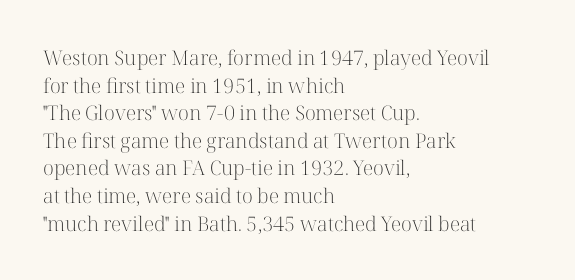
The image shows 20 px text type, upright; set left-aligned, normal line spacing (1.38x), normal letter spacing, not underlined.
